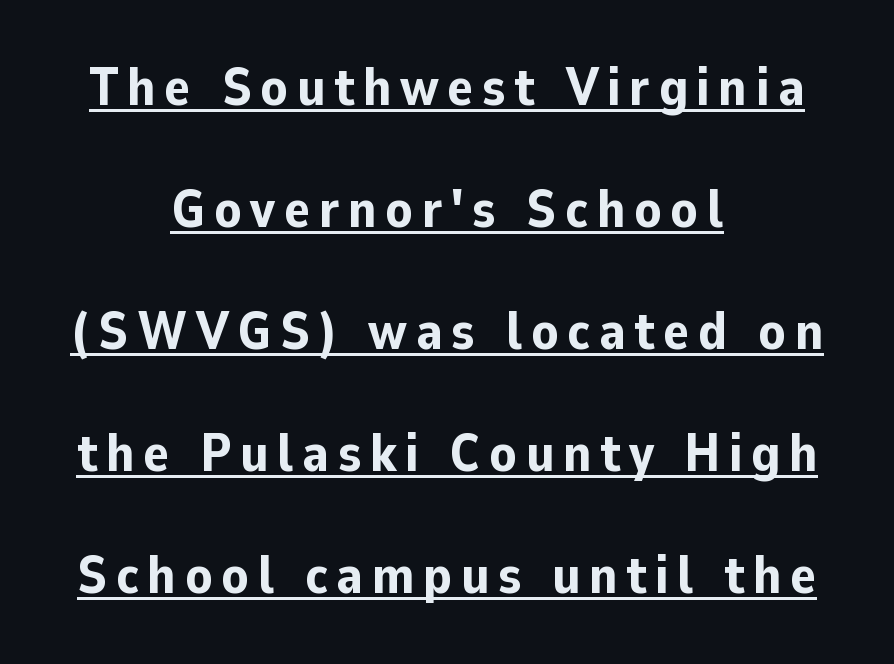
The image shows 54 px bold sans-serif type, upright; set centered, loose line spacing (2.26x), underlined; low stroke contrast and a medium x-height.
